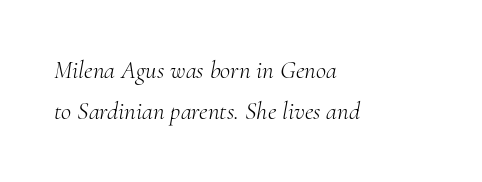
Q: Is the text bold? A: No.
Q: Is the text italic (slanted)? A: Yes, it leans right by about 10 degrees.
Q: Is the text underlined? A: No.
Q: How is the paragraph aligned? A: Left-aligned.
Q: Is the spacing between letters normal or unusually wide? A: Normal.
Q: Is the spacing between lines tight, normal or loose? A: Normal.
